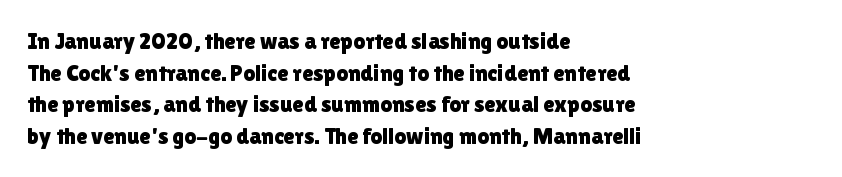
{"italic": "no", "underline": "no", "align": "left", "line_spacing": "normal", "line_spacing_ratio": 1.37, "letter_spacing": "normal", "letter_spacing_em": 0.0, "glyph_px": 23}
